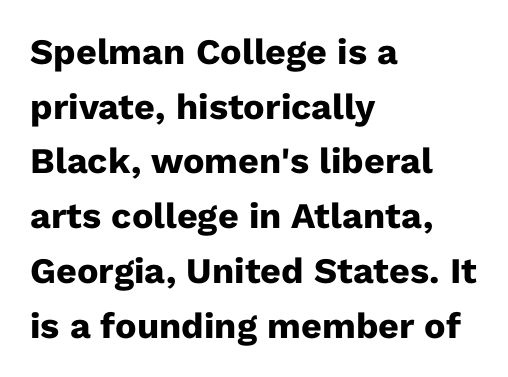
The image shows 36 px heavy sans-serif type, upright; set left-aligned, normal line spacing (1.52x), normal letter spacing, not underlined; low stroke contrast and a medium x-height.
